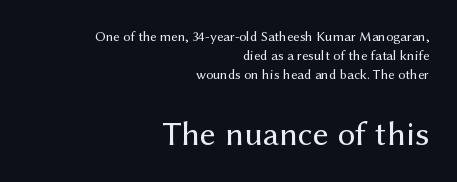
The more generous point size was reserved for the lower chunk. Notice how the passage keeps a crisp vertical edge on the right only. The space beneath each line is pristine and unruled. Heaviness? Minimal to ordinary, like unemphasized prose. This sample has the flowing, uneven cadence of proportional lettering.
